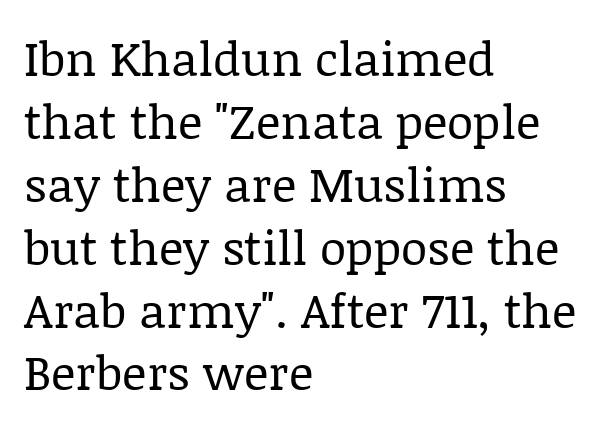
{"serif": "yes", "italic": "no", "bold": "no", "weight": "regular", "width": "normal", "stroke_contrast": "low", "x_height": "large", "monospaced": "no", "underline": "no", "align": "left", "line_spacing": "normal", "line_spacing_ratio": 1.31, "letter_spacing": "normal", "letter_spacing_em": 0.0, "glyph_px": 48}
